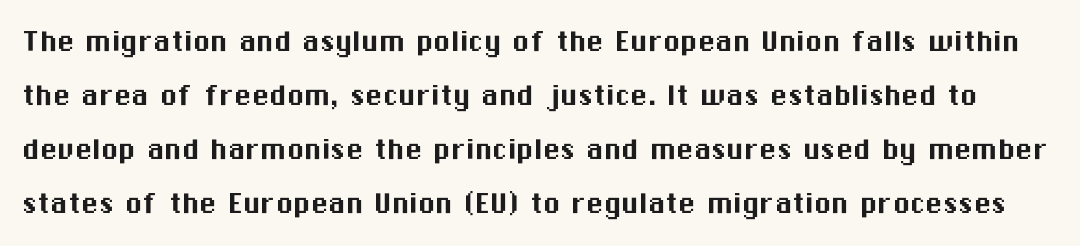
The image shows 35 px sans-serif type, upright; set normal line spacing (1.54x), normal letter spacing, not underlined; medium stroke contrast and a medium x-height.
